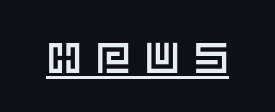
{"italic": "no", "width": "normal", "x_height": "large", "underline": "yes", "letter_spacing": "wide", "letter_spacing_em": 0.34, "glyph_px": 43}
